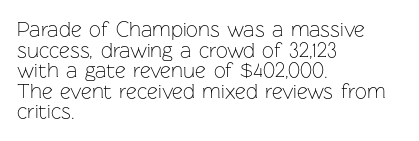
Underline: absent. Inter-character spacing is left at the font's built-in metrics. Rows of type sit shoulder to shoulder in the vertical direction. Compared with a typical body face, this is equally light or lighter still. The text block is weighted toward the left margin, trailing off unevenly rightward.
